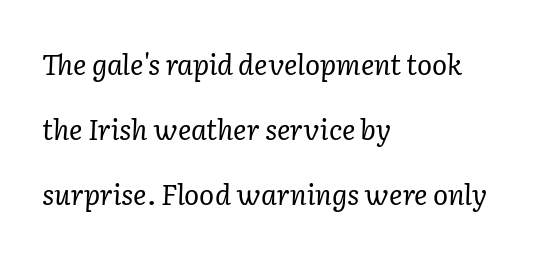
Is this a fixed-width face? No — the glyphs have proportional, varying widths. Is the block centered? No — it sits flush against the left margin. Letters rest on an invisible, unmarked baseline. Caption: standard tracking, unaltered. Think standard paragraph weight, or any step lighter than that. Yep, that's italic — everything's leaning.
